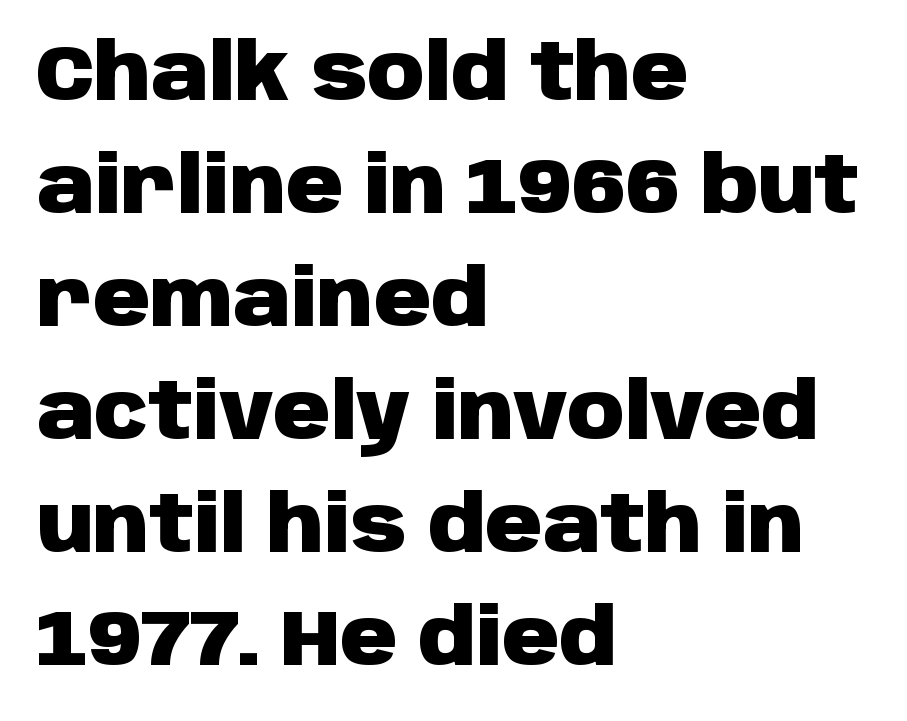
The image shows 79 px heavy sans-serif type, upright; set left-aligned, normal line spacing (1.43x), normal letter spacing, not underlined; low stroke contrast and a large x-height.
